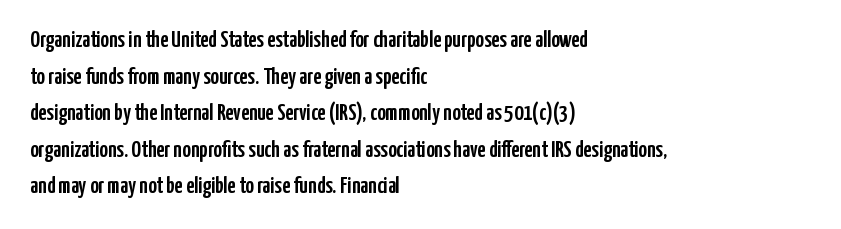
Rendered with straight, roman letterforms. Notice how the passage keeps a crisp vertical edge on the left only. A typesetter would call this leading conventional body-copy spacing. Is the letter spacing exaggerated? No — it looks like the ordinary default.
